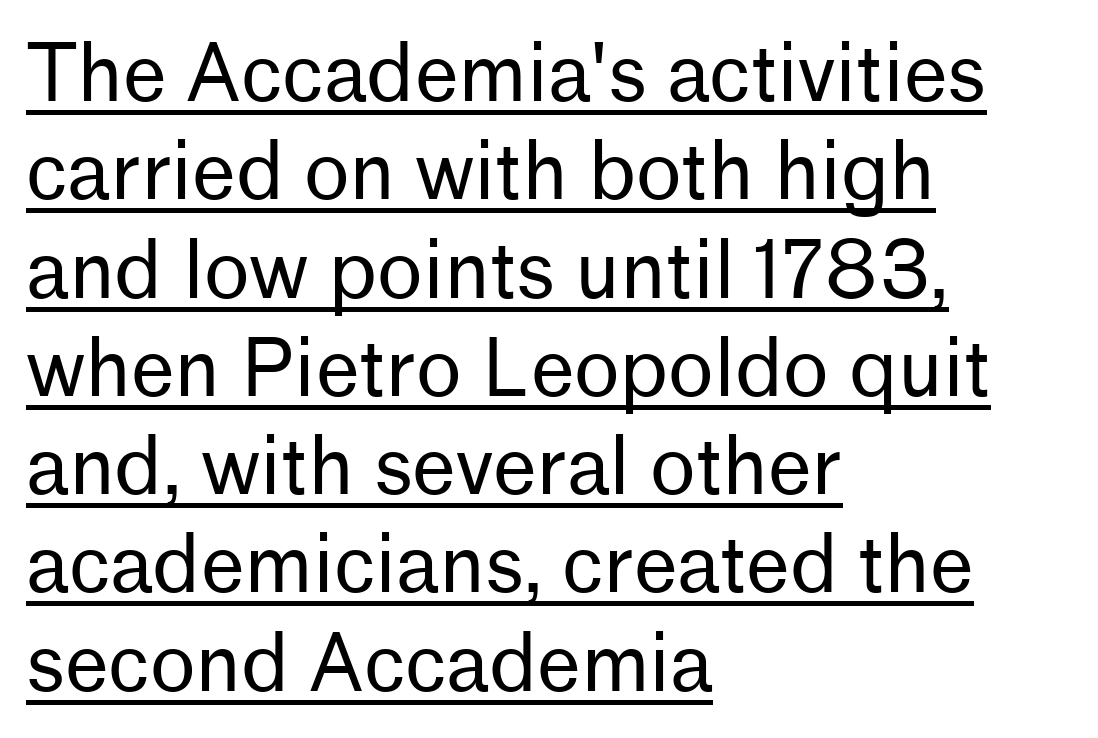
{"serif": "no", "italic": "no", "bold": "no", "weight": "regular", "width": "normal", "stroke_contrast": "low", "x_height": "medium", "monospaced": "no", "underline": "yes", "align": "left", "line_spacing": "normal", "line_spacing_ratio": 1.26, "letter_spacing": "normal", "letter_spacing_em": 0.0, "glyph_px": 78}
